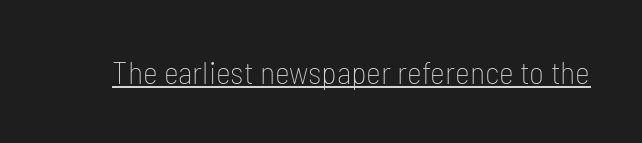
Every character sits straight up, as roman type does. Weight: not bold — regular or lighter. Each letter keeps its own natural width here, so spacing adapts to shape. The string is rendered with underlining switched on. No feet cap the strokes, marking this as sans-serif type.
